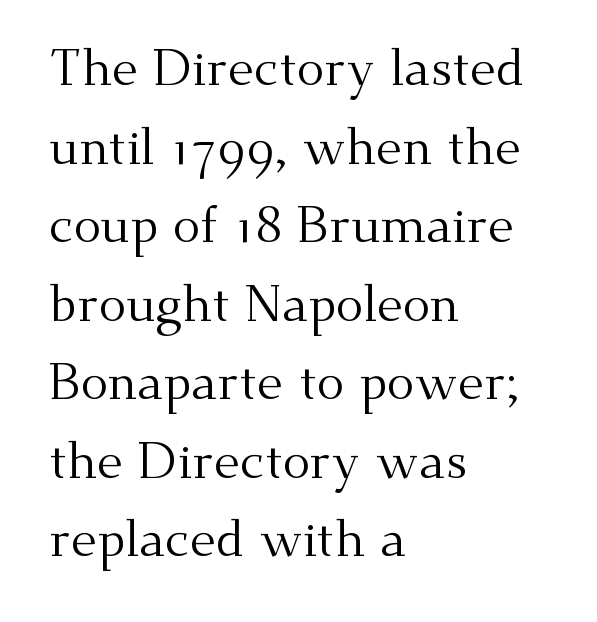
Q: Is the text bold? A: No.
Q: Is the text italic (slanted)? A: No, it is upright.
Q: Is the typeface a serif or a sans-serif typeface? A: Serif.
Q: Is the text underlined? A: No.
Q: How is the paragraph aligned? A: Left-aligned.
Q: Is the spacing between letters normal or unusually wide? A: Normal.
Q: Is the spacing between lines tight, normal or loose? A: Normal.
Q: Width (condensed, normal, or wide)? A: Normal.
Q: Stroke contrast? A: Medium.
Q: x-height? A: Small.
Q: Monospaced? A: No.
